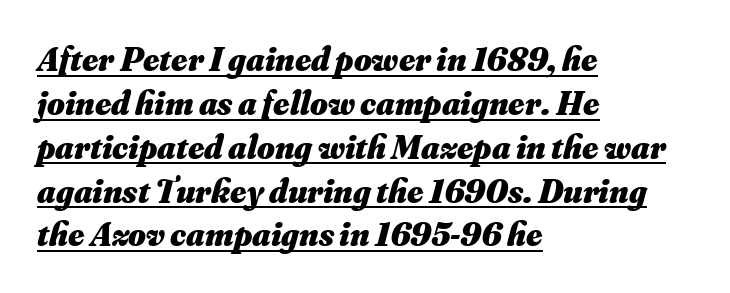
The image shows 34 px heavy type, italic (leaning right); set left-aligned, normal line spacing (1.29x), normal letter spacing, underlined; medium stroke contrast and a small x-height.
